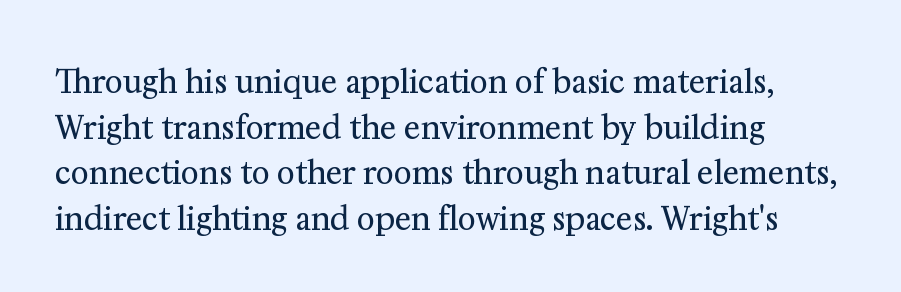
Q: Is the text bold? A: No.
Q: Is the text italic (slanted)? A: No, it is upright.
Q: Is the typeface a serif or a sans-serif typeface? A: Serif.
Q: Is the text underlined? A: No.
Q: How is the paragraph aligned? A: Left-aligned.
Q: Is the spacing between letters normal or unusually wide? A: Normal.
Q: Is the spacing between lines tight, normal or loose? A: Normal.
Q: Width (condensed, normal, or wide)? A: Normal.
Q: Stroke contrast? A: Medium.
Q: x-height? A: Medium.
Q: Monospaced? A: No.
